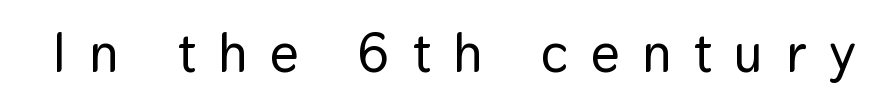
{"serif": "no", "italic": "no", "width": "normal", "stroke_contrast": "low", "x_height": "medium", "monospaced": "no", "underline": "no", "letter_spacing": "wide", "letter_spacing_em": 0.41, "glyph_px": 55}
